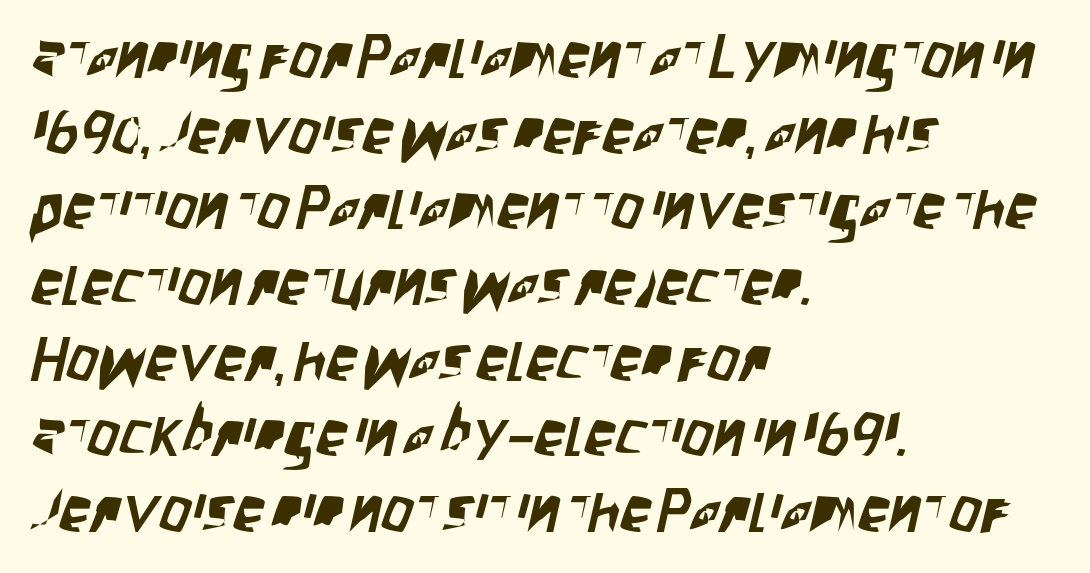
Honestly, the letter spacing is just normal — you wouldn't notice it. Line starts are locked; line ends wander. The text was rendered using a sans face with plain stroke endings. Descenders hang freely into open space.
